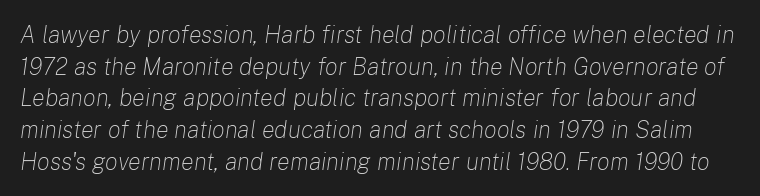
Q: Is the text bold? A: No.
Q: Is the text italic (slanted)? A: Yes, it leans right by about 8 degrees.
Q: Is the text underlined? A: No.
Q: Is the spacing between letters normal or unusually wide? A: Normal.
Q: Is the spacing between lines tight, normal or loose? A: Normal.
